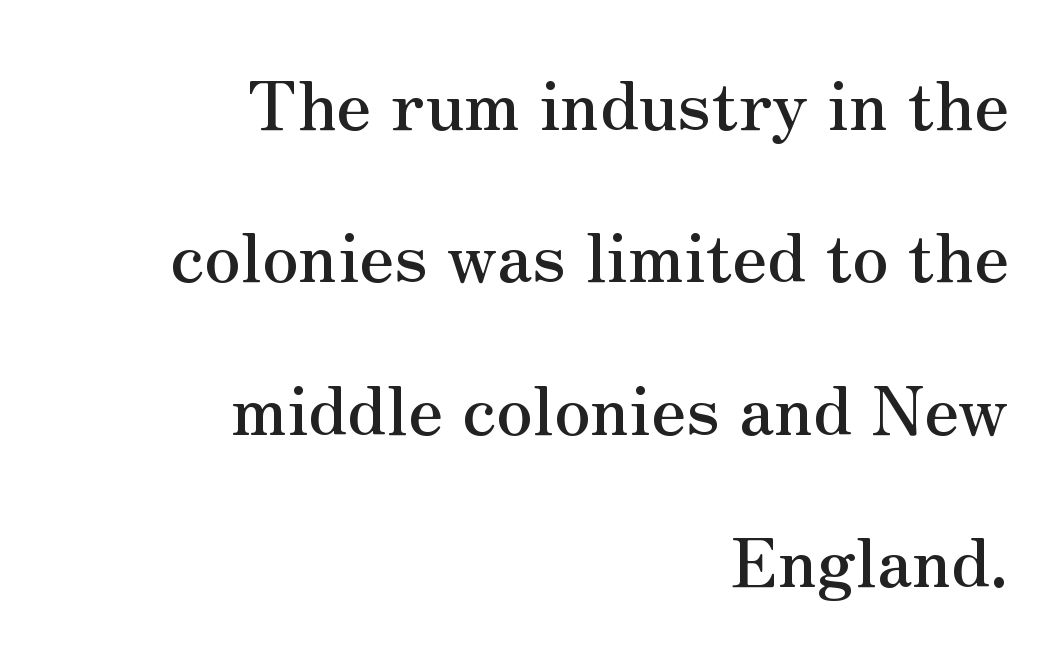
The image shows 68 px serif type, upright; set right-aligned, loose line spacing (2.24x), normal letter spacing, not underlined; medium stroke contrast and a small x-height.
